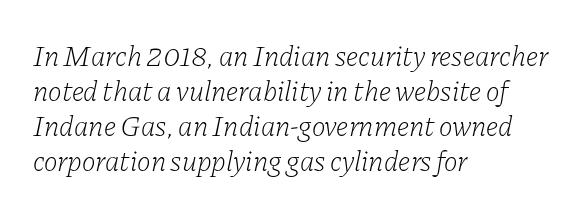
{"serif": "yes", "italic": "yes", "lean": "right", "slant_degrees": 11, "bold": "no", "weight": "light", "width": "normal", "stroke_contrast": "low", "x_height": "medium", "monospaced": "no", "underline": "no", "align": "left", "line_spacing_ratio": 1.21, "letter_spacing": "normal", "letter_spacing_em": 0.0, "glyph_px": 29}
